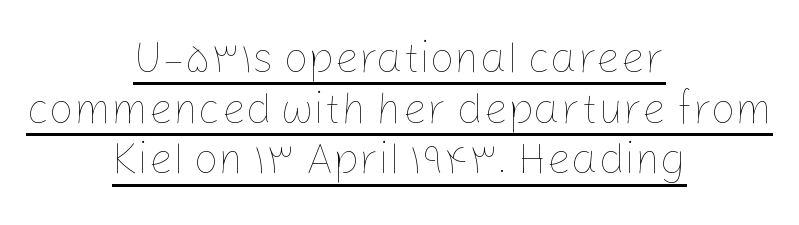
Q: Is the text bold? A: No.
Q: Is the text italic (slanted)? A: No, it is upright.
Q: Is the text underlined? A: Yes.
Q: How is the paragraph aligned? A: Centered.
Q: Is the spacing between letters normal or unusually wide? A: Normal.
Q: Width (condensed, normal, or wide)? A: Normal.
Q: Stroke contrast? A: Low.
Q: x-height? A: Medium.
Q: Monospaced? A: No.
